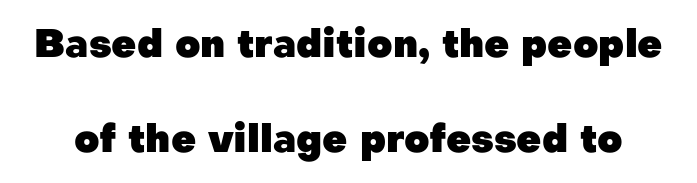
This sample trades compactness for vertical openness between lines. You could not count columns in this text — the font is proportionally spaced. A bare baseline throughout the passage. You can tell it's not italic because the verticals are truly vertical.
